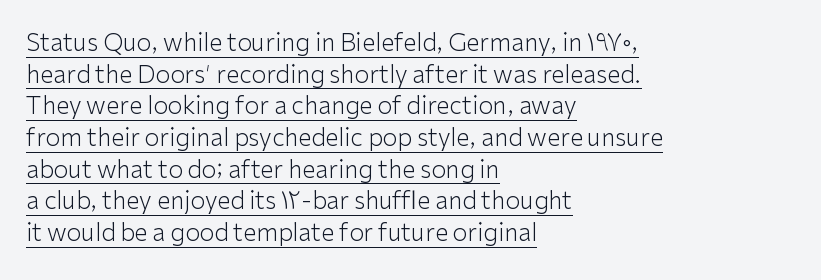
Spacing between characters is what you'd get straight out of the box. Reading down the column, the eye jumps a familiar distance to each next line. Students, observe the line beneath the letters — that is underlining. The weight would be labelled regular, book, light, or lighter still. The passage is arranged the way most books set body copy — flush left.
